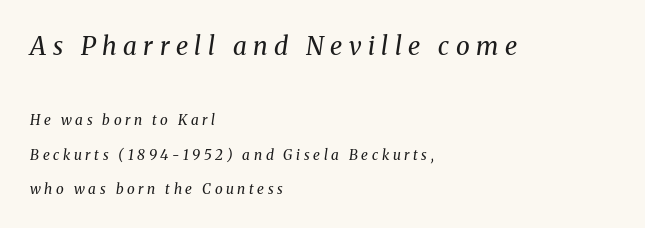
No extra ink here — the face is not bold. Italic? Definitely — the glyphs are oblique. The leading is generous, giving the passage an open texture. Any mark beneath the type? The region is blank. In this sample the first text group is rendered at the bigger scale.
